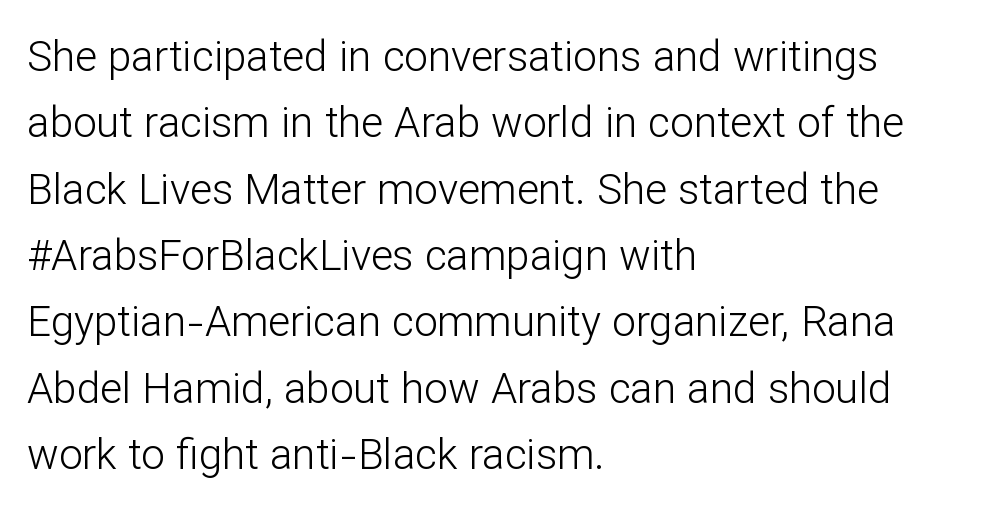
{"serif": "no", "italic": "no", "bold": "no", "weight": "light", "width": "normal", "stroke_contrast": "low", "x_height": "medium", "monospaced": "no", "underline": "no", "align": "left", "line_spacing": "normal", "line_spacing_ratio": 1.58, "letter_spacing": "normal", "letter_spacing_em": 0.0, "glyph_px": 42}
